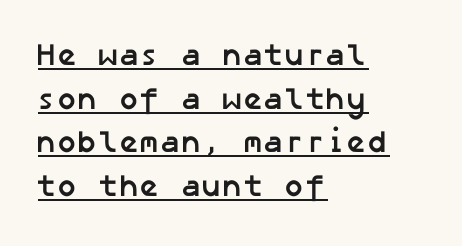
Q: Is the text bold? A: Yes.
Q: Is the typeface a serif or a sans-serif typeface? A: Sans-serif.
Q: Is the text underlined? A: Yes.
Q: How is the paragraph aligned? A: Left-aligned.
Q: Is the spacing between letters normal or unusually wide? A: Normal.
Q: Is the spacing between lines tight, normal or loose? A: Normal.
Q: Width (condensed, normal, or wide)? A: Normal.
Q: Stroke contrast? A: Low.
Q: x-height? A: Medium.
